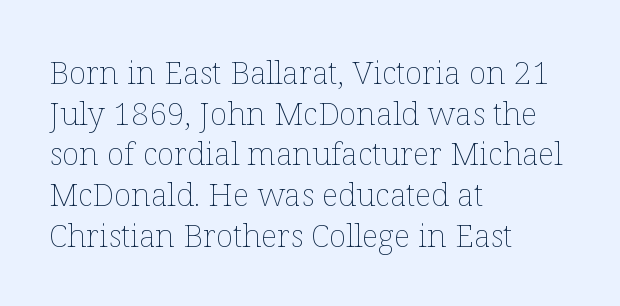
Q: Is the text bold? A: No.
Q: Is the text italic (slanted)? A: No, it is upright.
Q: Is the text underlined? A: No.
Q: How is the paragraph aligned? A: Left-aligned.
Q: Is the spacing between letters normal or unusually wide? A: Normal.
Q: Is the spacing between lines tight, normal or loose? A: Normal.
Q: Width (condensed, normal, or wide)? A: Normal.
Q: Stroke contrast? A: Low.
Q: x-height? A: Medium.
Q: Monospaced? A: No.
